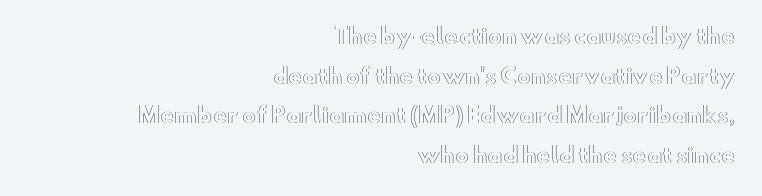
{"italic": "no", "underline": "no", "align": "right", "line_spacing_ratio": 1.89, "letter_spacing": "normal", "letter_spacing_em": 0.0, "glyph_px": 21}
